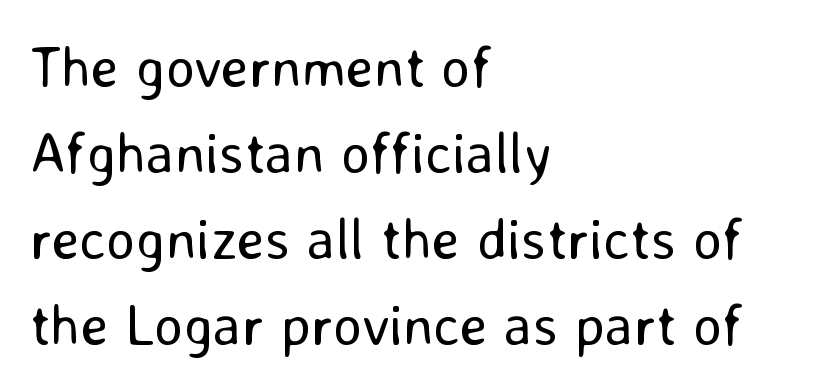
The image shows 57 px regular-weight sans-serif type, upright; set left-aligned, normal line spacing (1.51x), normal letter spacing, not underlined; low stroke contrast and a medium x-height.
